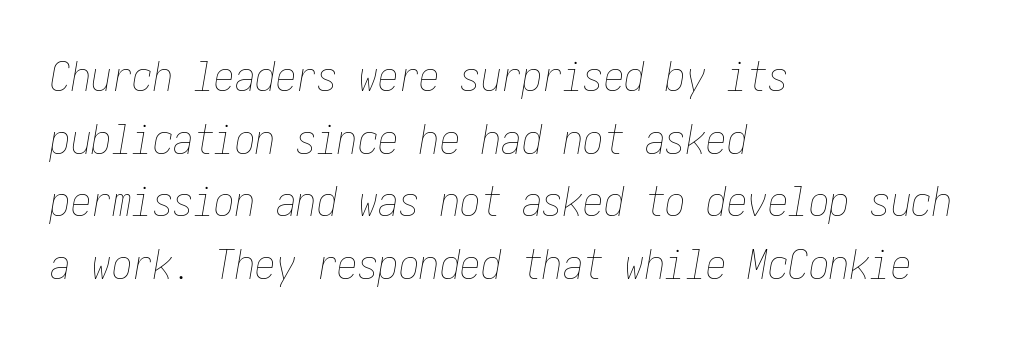
The image shows 41 px thin, condensed type, italic (leaning right); set left-aligned, normal line spacing (1.53x), normal letter spacing, not underlined; low stroke contrast and a medium x-height.
